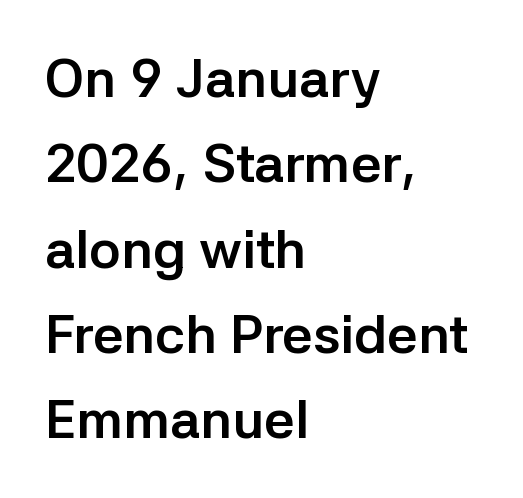
Q: Is the text bold? A: Yes.
Q: Is the text italic (slanted)? A: No, it is upright.
Q: Is the typeface a serif or a sans-serif typeface? A: Sans-serif.
Q: Is the text underlined? A: No.
Q: How is the paragraph aligned? A: Left-aligned.
Q: Is the spacing between letters normal or unusually wide? A: Normal.
Q: Is the spacing between lines tight, normal or loose? A: Normal.
Q: Width (condensed, normal, or wide)? A: Normal.
Q: Stroke contrast? A: Low.
Q: x-height? A: Medium.
Q: Monospaced? A: No.
